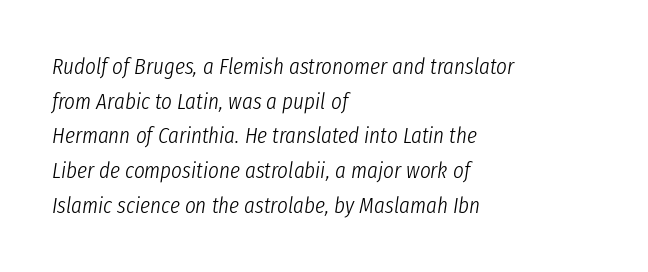
The image shows 23 px text type, italic (leaning right); set left-aligned, normal line spacing (1.51x), normal letter spacing, not underlined.
